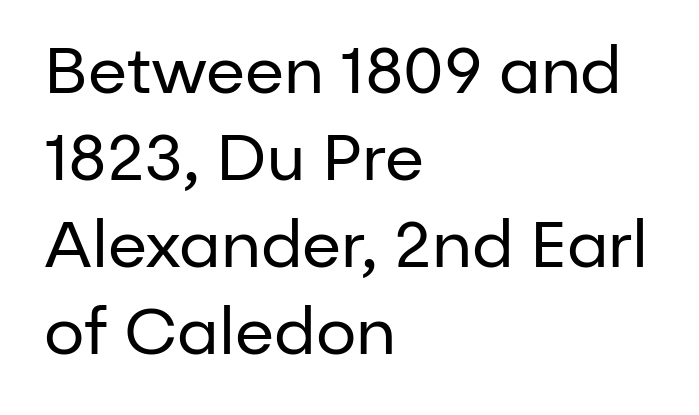
Q: Is the text bold? A: No.
Q: Is the text italic (slanted)? A: No, it is upright.
Q: Is the typeface a serif or a sans-serif typeface? A: Sans-serif.
Q: Is the text underlined? A: No.
Q: How is the paragraph aligned? A: Left-aligned.
Q: Is the spacing between letters normal or unusually wide? A: Normal.
Q: Is the spacing between lines tight, normal or loose? A: Normal.
Q: Width (condensed, normal, or wide)? A: Normal.
Q: Stroke contrast? A: Low.
Q: x-height? A: Medium.
Q: Monospaced? A: No.
